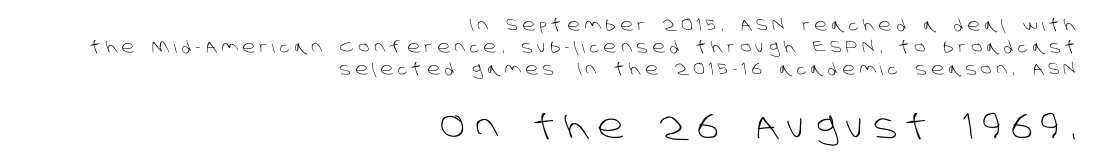
You could only call the tracking loose — the letters float apart. Quick note: underline off. Does the copy run flush right? Yes — the right margin is perfectly even. Type style note: lacks serifs. Caption: face not bold, strokes unweighted. Do the characters align in a grid? No, the font is proportional.
